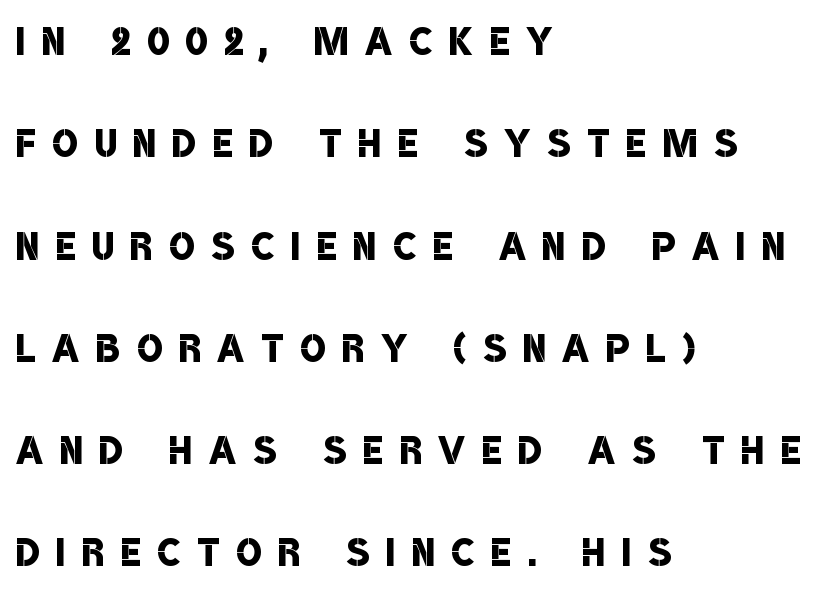
Each row of text sits above clean, open space. The space between consecutive lines is lavish. Spacing between characters has been opened up far beyond the box default. The typesetting leans somewhat heavy: a semibold. Here the designer chose a conventional face with non-uniform glyph widths. The rendering anchors every line to the left-hand side.
